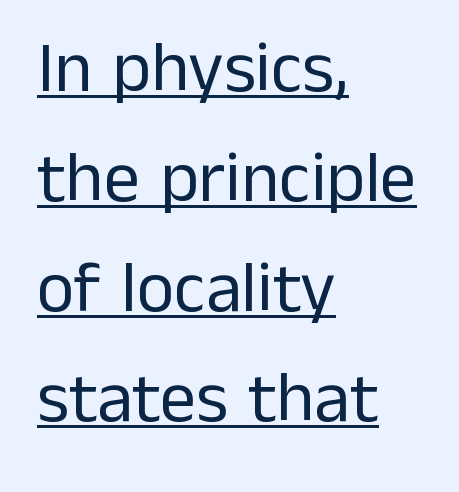
The image shows 72 px regular-weight sans-serif type, upright; set left-aligned, normal line spacing (1.53x), normal letter spacing, underlined; low stroke contrast and a medium x-height.
